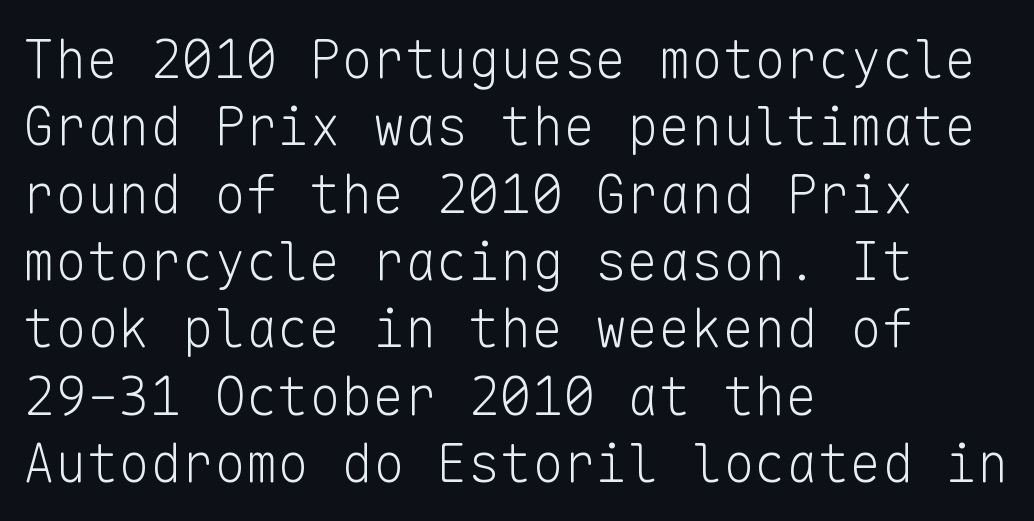
The type is set solid horizontally, with unmodified tracking. Ascenders rise straight up at ninety degrees. Horizontally, the lines are justified to the leading edge only. Counters stay open thanks to moderate or lighter strokes. Letterform terminals end flat and unadorned throughout the passage.
